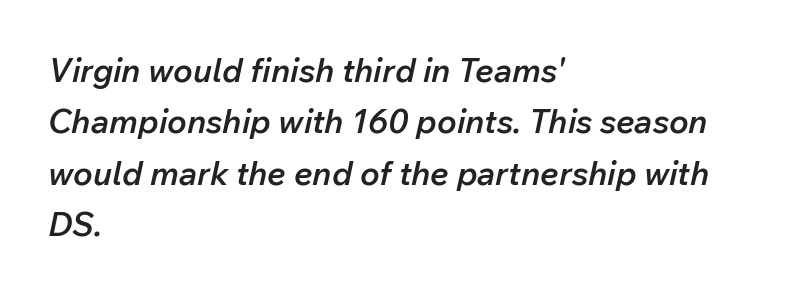
The image shows 33 px semibold type, italic (leaning right); set left-aligned, normal line spacing (1.56x), normal letter spacing, not underlined; low stroke contrast and a medium x-height.
